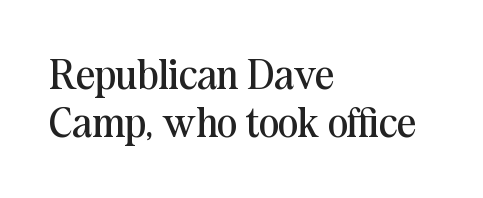
{"serif": "yes", "italic": "no", "bold": "no", "weight": "regular", "width": "normal", "stroke_contrast": "medium", "x_height": "medium", "monospaced": "no", "underline": "no", "align": "left", "line_spacing": "tight", "line_spacing_ratio": 1.15, "letter_spacing": "normal", "letter_spacing_em": 0.0, "glyph_px": 42}
